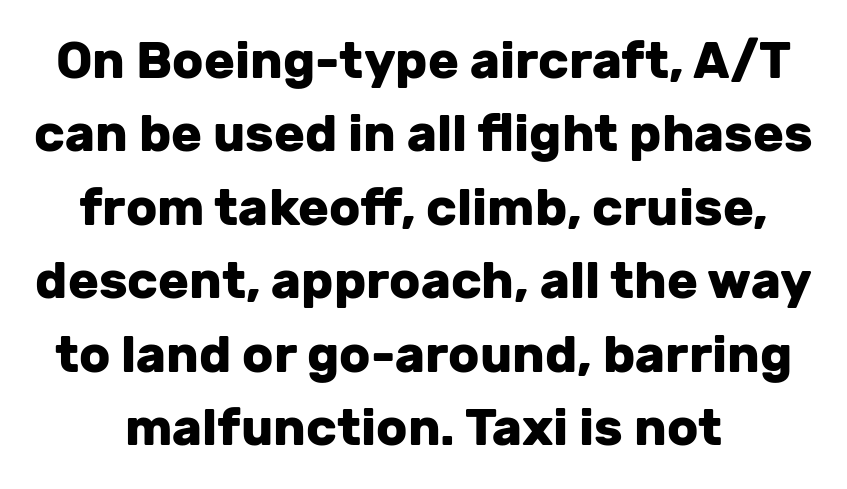
The type sits square on the baseline with zero lean. This is heavy type, rendered in bold. A bare baseline throughout the passage. The line texture is even and compact thanks to regular tracking. Honestly, the row spacing looks completely unremarkable.
